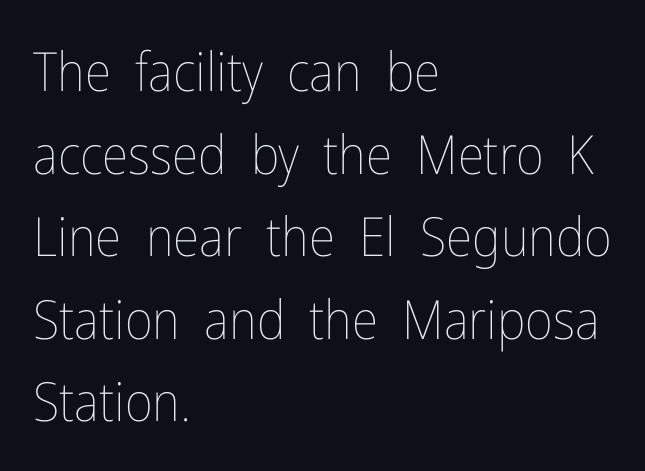
{"italic": "no", "bold": "no", "weight": "thin", "width": "condensed", "stroke_contrast": "low", "x_height": "medium", "monospaced": "no", "underline": "no", "align": "left", "line_spacing": "normal", "line_spacing_ratio": 1.53, "letter_spacing": "normal", "letter_spacing_em": 0.0, "glyph_px": 54}
